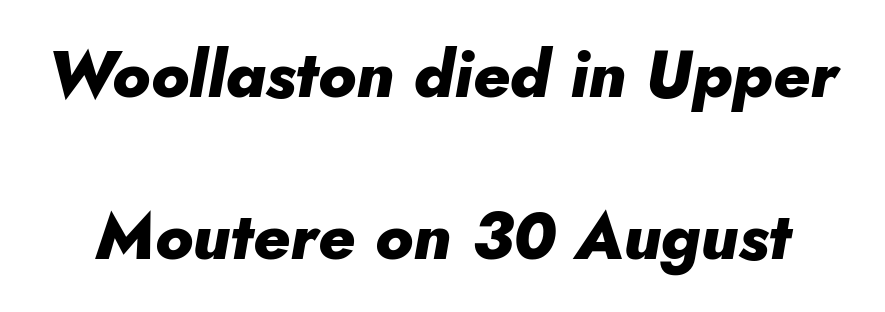
{"italic": "yes", "lean": "right", "slant_degrees": 10, "bold": "yes", "weight": "heavy", "width": "normal", "stroke_contrast": "low", "x_height": "small", "monospaced": "no", "underline": "no", "line_spacing": "loose", "line_spacing_ratio": 2.45, "letter_spacing": "normal", "letter_spacing_em": 0.0, "glyph_px": 66}
